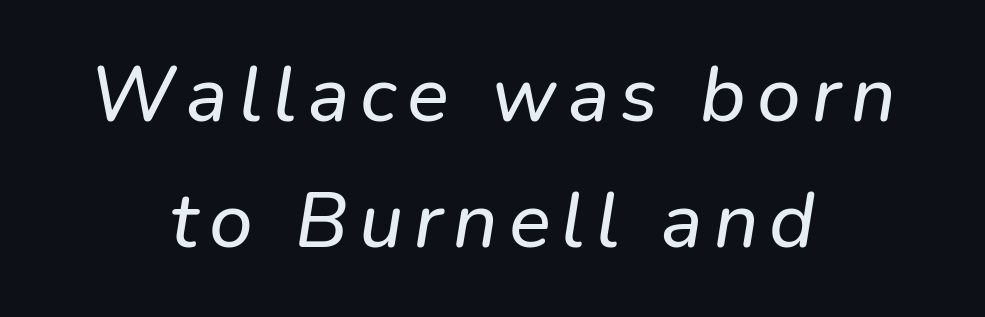
Q: Is the text italic (slanted)? A: Yes, it leans right by about 9 degrees.
Q: Is the text underlined? A: No.
Q: How is the paragraph aligned? A: Centered.
Q: Is the spacing between lines tight, normal or loose? A: Normal.
Q: Width (condensed, normal, or wide)? A: Normal.
Q: Stroke contrast? A: Low.
Q: x-height? A: Medium.
Q: Monospaced? A: No.
